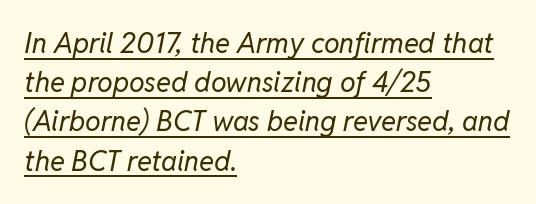
{"italic": "yes", "lean": "right", "slant_degrees": 11, "bold": "no", "weight": "regular", "width": "normal", "stroke_contrast": "low", "x_height": "medium", "monospaced": "no", "underline": "yes", "align": "left", "line_spacing": "normal", "line_spacing_ratio": 1.4, "letter_spacing": "normal", "letter_spacing_em": 0.0, "glyph_px": 28}
